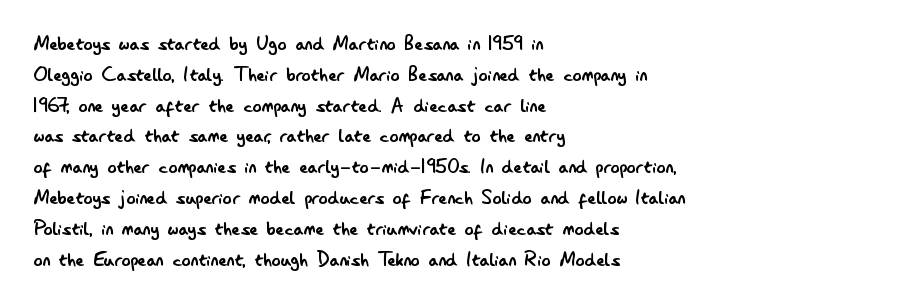
The image shows 23 px text type, upright; set left-aligned, normal line spacing (1.34x), normal letter spacing, not underlined.
